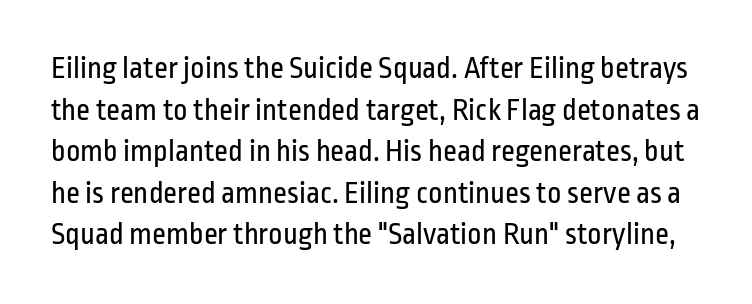
The image shows 31 px regular-weight, condensed sans-serif type, upright; set normal line spacing (1.34x), normal letter spacing, not underlined; low stroke contrast and a medium x-height.
